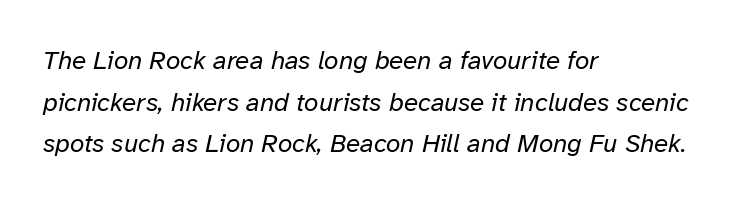
In terms of leading, this rendering sits right in the middle. Words appear dense and cohesive because spacing is normal. The glyphs are unaccompanied by any horizontal stroke below them. The face used here has a pronounced slope to its letters.
